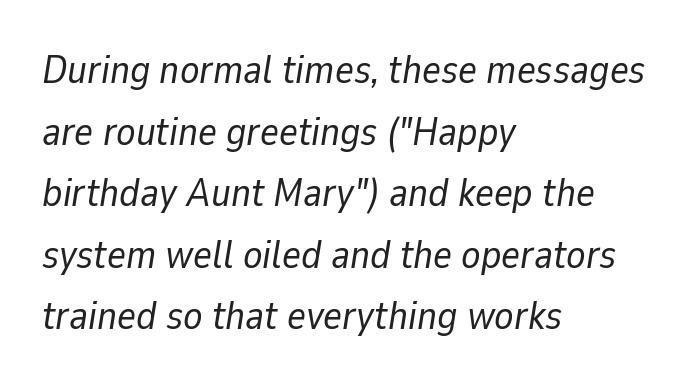
Q: Is the text bold? A: No.
Q: Is the text italic (slanted)? A: Yes, it leans right by about 9 degrees.
Q: Is the text underlined? A: No.
Q: How is the paragraph aligned? A: Left-aligned.
Q: Is the spacing between letters normal or unusually wide? A: Normal.
Q: Is the spacing between lines tight, normal or loose? A: Normal.
Q: Width (condensed, normal, or wide)? A: Normal.
Q: Stroke contrast? A: Low.
Q: x-height? A: Medium.
Q: Monospaced? A: No.
